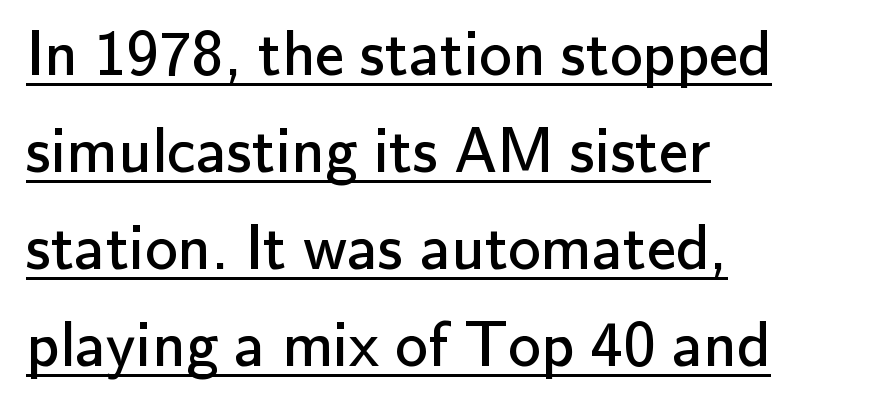
The image shows 65 px regular-weight sans-serif type, upright; set left-aligned, normal line spacing (1.49x), normal letter spacing, underlined; low stroke contrast and a small x-height.
